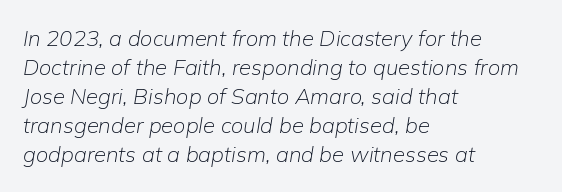
The image shows 22 px text type, italic (leaning right); set left-aligned, normal line spacing (1.32x), normal letter spacing, not underlined.
